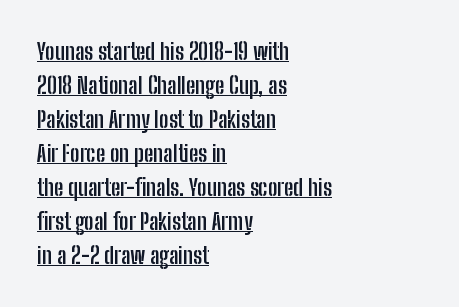
The image shows 23 px bold type, upright; set left-aligned, normal line spacing (1.48x), normal letter spacing, underlined.
